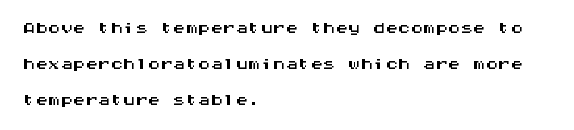
The image shows 25 px text type, upright; set left-aligned, normal line spacing (1.45x), normal letter spacing, not underlined.
